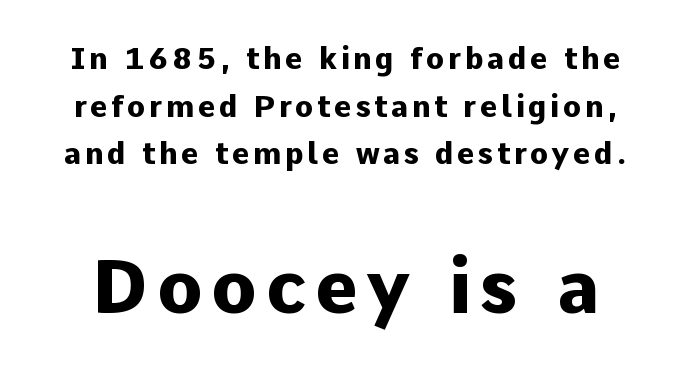
The image shows 74 px heavy sans-serif type, upright; set normal line spacing (1.59x), not underlined; the second (bottom) block is 2.47x larger; low stroke contrast and a medium x-height.
